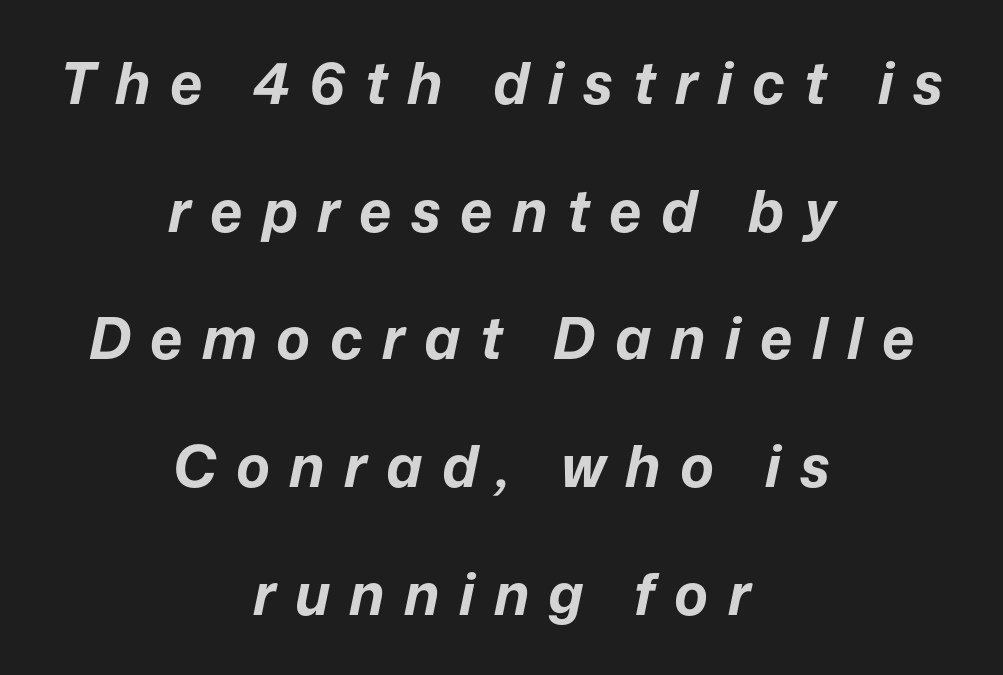
{"italic": "yes", "lean": "right", "slant_degrees": 12, "bold": "yes", "weight": "bold", "width": "normal", "stroke_contrast": "low", "x_height": "medium", "monospaced": "no", "underline": "no", "align": "center", "line_spacing": "loose", "line_spacing_ratio": 2.24, "letter_spacing": "wide", "letter_spacing_em": 0.34, "glyph_px": 57}
